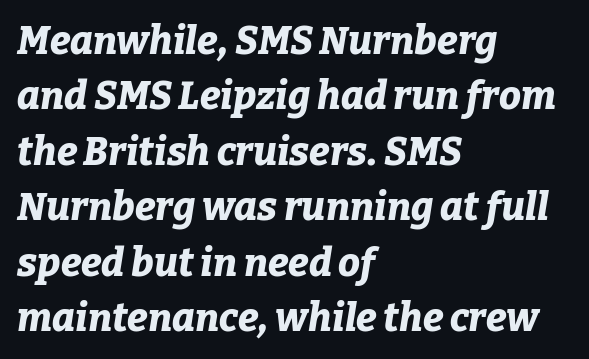
The image shows 39 px bold type, italic (leaning right); set left-aligned, normal line spacing (1.42x), normal letter spacing, not underlined; low stroke contrast and a medium x-height.
